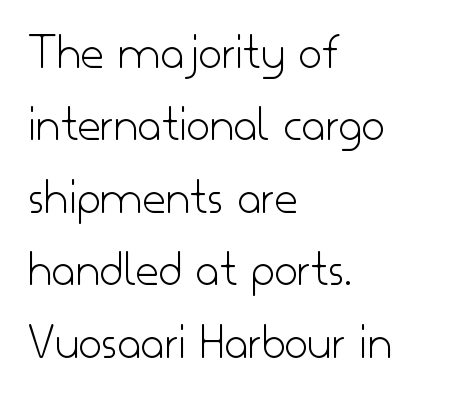
Q: Is the text bold? A: No.
Q: Is the text italic (slanted)? A: No, it is upright.
Q: Is the typeface a serif or a sans-serif typeface? A: Sans-serif.
Q: Is the text underlined? A: No.
Q: How is the paragraph aligned? A: Left-aligned.
Q: Is the spacing between letters normal or unusually wide? A: Normal.
Q: Is the spacing between lines tight, normal or loose? A: Normal.
Q: Width (condensed, normal, or wide)? A: Normal.
Q: Stroke contrast? A: Low.
Q: x-height? A: Small.
Q: Monospaced? A: No.
